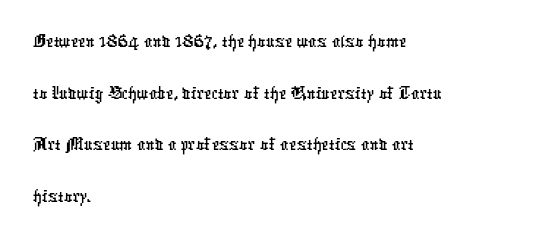
The passage shown stacks its lines at a standard gap. The letters advance in unequal steps, a hallmark of proportional type. A clean baseline with only descenders dipping below it. Leftover space on each line is placed entirely after the last word.
